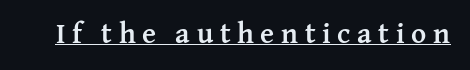
Q: Is the text bold? A: Yes.
Q: Is the text italic (slanted)? A: No, it is upright.
Q: Is the typeface a serif or a sans-serif typeface? A: Serif.
Q: Is the text underlined? A: Yes.
Q: Is the spacing between letters normal or unusually wide? A: Unusually wide.
Q: Width (condensed, normal, or wide)? A: Normal.
Q: Stroke contrast? A: Medium.
Q: x-height? A: Medium.
Q: Monospaced? A: No.
